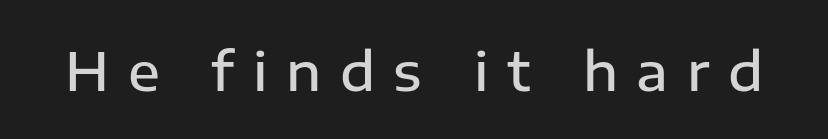
Nope, not italic — everything's standing straight. Varying glyph widths throughout — classic text-font behaviour. The passage shown has open, widely tracked lettering throughout. The text was rendered using a sans face with plain stroke endings. A fair bit of extra ink — the face is semibold, not bold. Type without underlining.
